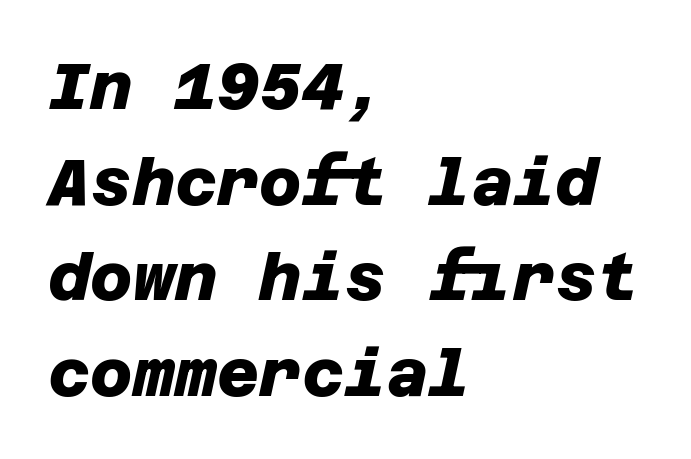
Glyph-to-glyph distance matches everyday printed text. One glance says typical: line gaps are just what's usual. This rendering features lettering with no underline. Leftover space on each line is placed entirely after the last word.
